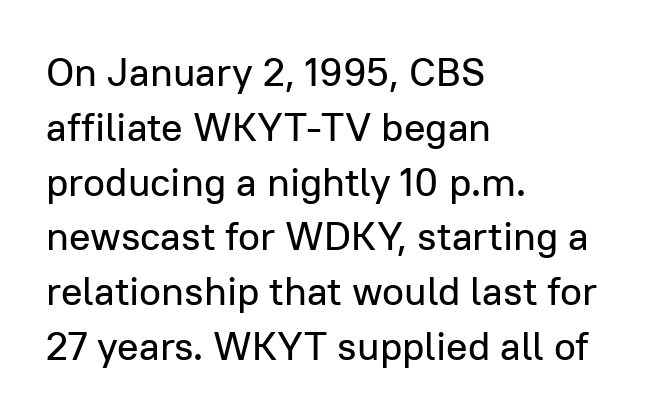
A roman cut, with each character standing at attention. The baseline area is clear. The rows are spaced the way most documents space them. All the whitespace from short lines collects on the right. The rendering shows plain stroke endings on the letterforms — a sans-serif design. No extra tracking has been applied to these lines.
